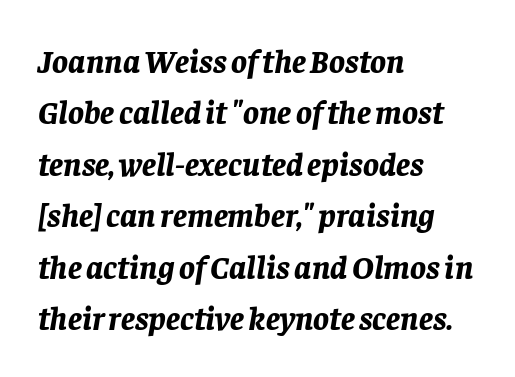
The face used here has a pronounced slope to its letters. A classic flush-left, rag-right setting is used for this passage. Quick note: interline space is typical. This rendering features lettering with no underline.
